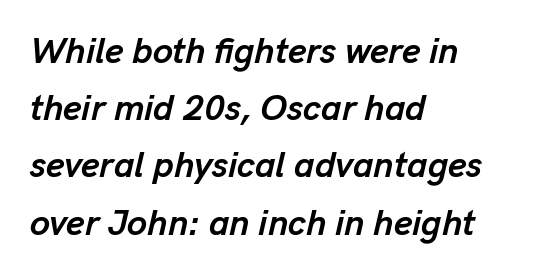
The image shows 36 px semibold type, italic (leaning right); set left-aligned, normal line spacing (1.59x), normal letter spacing, not underlined; low stroke contrast and a medium x-height.
